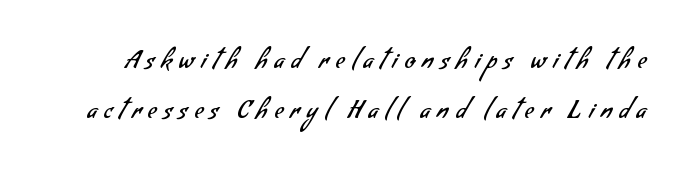
The image shows 24 px text type; set loose line spacing (2.08x), unusually wide letter spacing (+0.3 em), not underlined.
